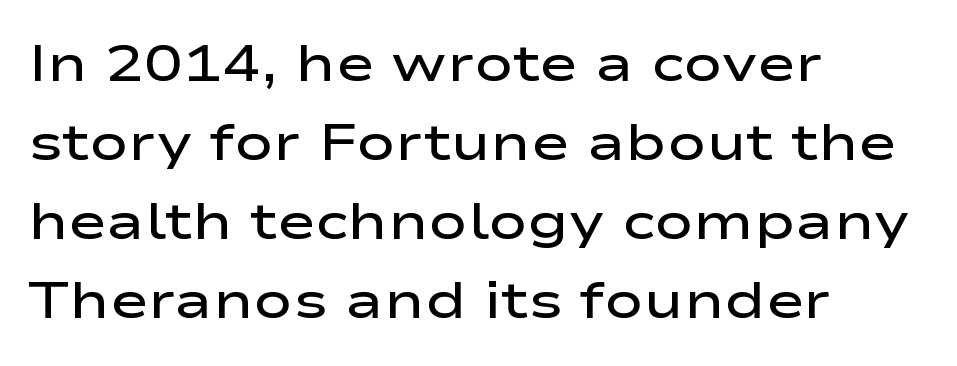
The image shows 52 px semibold, wide sans-serif type, upright; set left-aligned, normal line spacing (1.52x), normal letter spacing, not underlined; low stroke contrast and a medium x-height.
